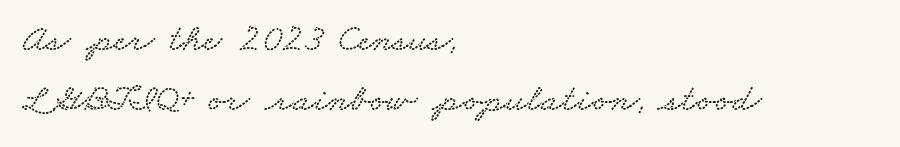
{"serif": "yes", "width": "wide", "stroke_contrast": "low", "x_height": "small", "monospaced": "no", "underline": "no", "align": "left", "line_spacing": "normal", "line_spacing_ratio": 1.55, "letter_spacing": "normal", "letter_spacing_em": 0.0, "glyph_px": 39}
